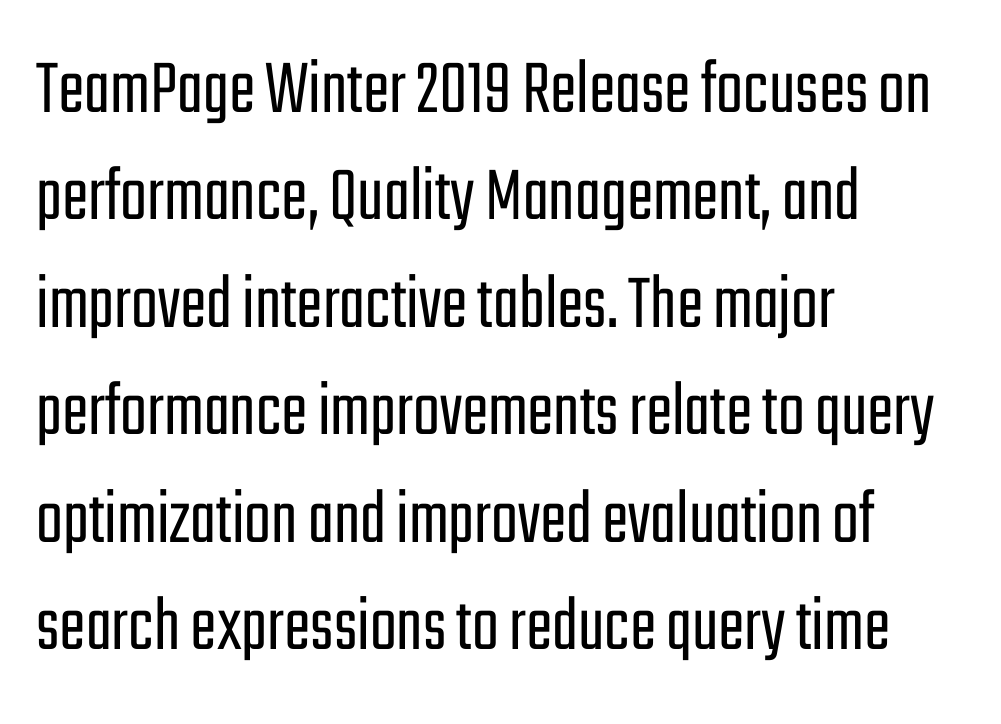
The image shows 79 px light, condensed sans-serif type, upright; set left-aligned, normal line spacing (1.36x), normal letter spacing, not underlined; low stroke contrast and a medium x-height.
